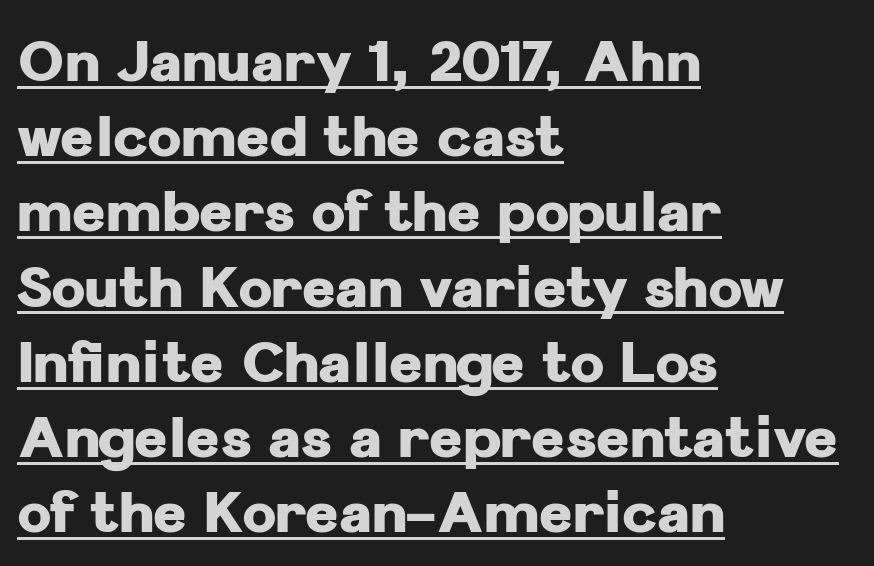
Q: Is the text bold? A: Yes.
Q: Is the text italic (slanted)? A: No, it is upright.
Q: Is the typeface a serif or a sans-serif typeface? A: Sans-serif.
Q: Is the text underlined? A: Yes.
Q: How is the paragraph aligned? A: Left-aligned.
Q: Is the spacing between letters normal or unusually wide? A: Normal.
Q: Is the spacing between lines tight, normal or loose? A: Normal.
Q: Width (condensed, normal, or wide)? A: Normal.
Q: Stroke contrast? A: Low.
Q: x-height? A: Medium.
Q: Monospaced? A: No.
